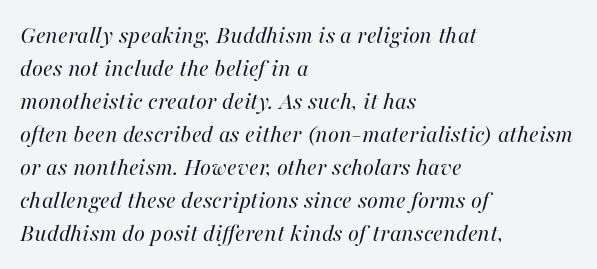
The image shows 25 px text type, italic (leaning right); set left-aligned, normal line spacing (1.32x), normal letter spacing, not underlined.
